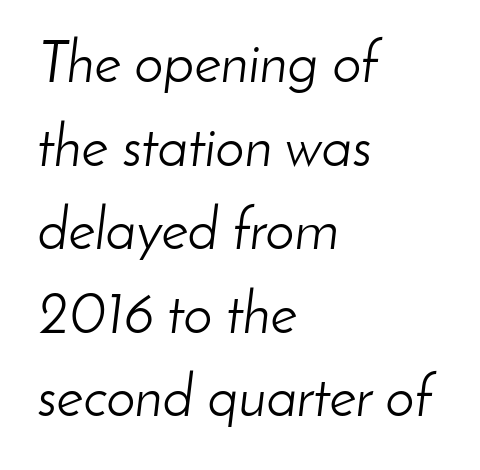
Q: Is the text bold? A: No.
Q: Is the text italic (slanted)? A: Yes, it leans right by about 8 degrees.
Q: Is the text underlined? A: No.
Q: How is the paragraph aligned? A: Left-aligned.
Q: Is the spacing between letters normal or unusually wide? A: Normal.
Q: Is the spacing between lines tight, normal or loose? A: Normal.
Q: Width (condensed, normal, or wide)? A: Normal.
Q: Stroke contrast? A: Low.
Q: x-height? A: Small.
Q: Monospaced? A: No.
